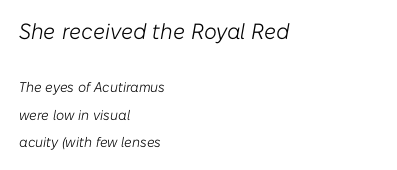
Q: Is the text bold? A: No.
Q: Is the text italic (slanted)? A: Yes, it leans right by about 10 degrees.
Q: Is the text underlined? A: No.
Q: How is the paragraph aligned? A: Left-aligned.
Q: Is the spacing between letters normal or unusually wide? A: Normal.
Q: Is the spacing between lines tight, normal or loose? A: Loose.
Q: Which block of text is set in a larger size, the first (top) or the second (bottom)? A: The first (top) one.
